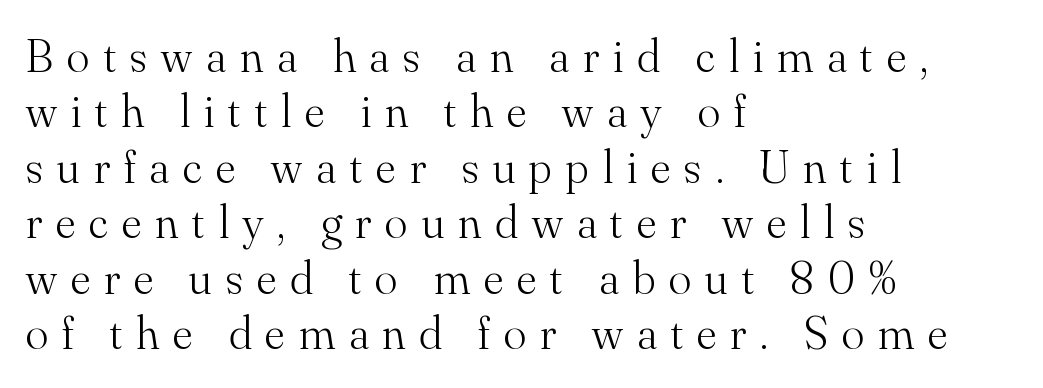
Bare-footed words on every line. Classification — serif. Heaviness? Minimal to ordinary, like unemphasized prose. Think of a printed novel: that variable character pitch is what you see here. Line starts are locked; line ends wander.
